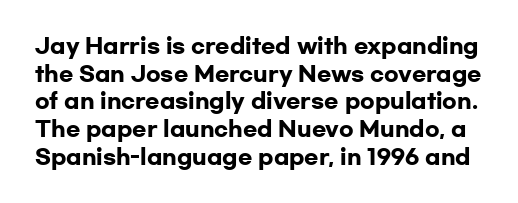
Emphasis by weight is at full strength: bold. There is no visible air inserted between adjacent glyphs. Quick note: not italic, upright. Baseline-to-baseline distance is the conventional proportion of letter height. The zone under the glyphs is completely vacant.
